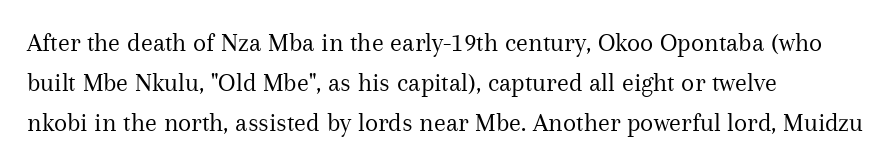
Q: Is the text bold? A: No.
Q: Is the text italic (slanted)? A: No, it is upright.
Q: Is the text underlined? A: No.
Q: How is the paragraph aligned? A: Left-aligned.
Q: Is the spacing between letters normal or unusually wide? A: Normal.
Q: Is the spacing between lines tight, normal or loose? A: Normal.
